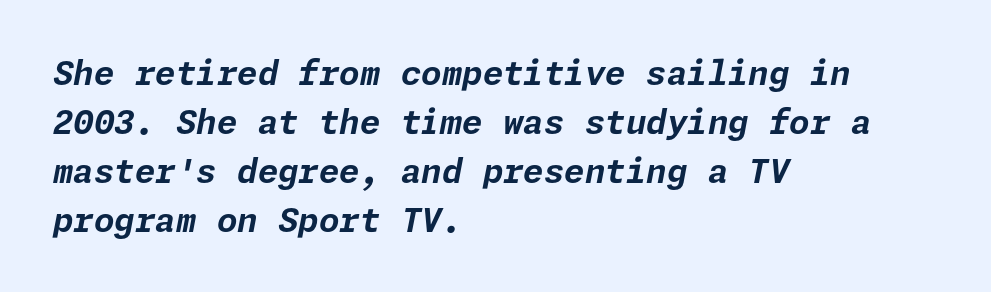
{"italic": "yes", "lean": "right", "slant_degrees": 11, "bold": "yes", "weight": "bold", "width": "normal", "stroke_contrast": "low", "x_height": "medium", "underline": "no", "align": "left", "line_spacing": "normal", "line_spacing_ratio": 1.48, "letter_spacing": "normal", "letter_spacing_em": 0.0, "glyph_px": 33}
